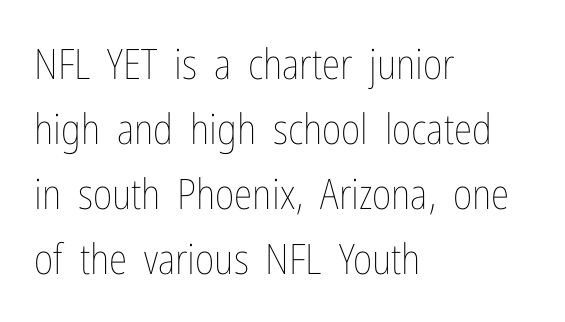
Q: Is the text bold? A: No.
Q: Is the text italic (slanted)? A: No, it is upright.
Q: Is the text underlined? A: No.
Q: How is the paragraph aligned? A: Left-aligned.
Q: Is the spacing between letters normal or unusually wide? A: Normal.
Q: Is the spacing between lines tight, normal or loose? A: Normal.
Q: Width (condensed, normal, or wide)? A: Condensed.
Q: Stroke contrast? A: Low.
Q: x-height? A: Medium.
Q: Monospaced? A: No.
